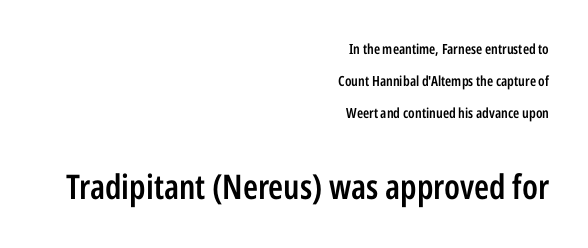
{"serif": "no", "italic": "no", "bold": "semi", "weight": "semibold", "width": "condensed", "stroke_contrast": "low", "x_height": "medium", "monospaced": "no", "underline": "no", "align": "right", "line_spacing": "loose", "line_spacing_ratio": 2.28, "letter_spacing": "normal", "letter_spacing_em": 0.0, "larger_block": "second", "size_ratio": 2.43, "glyph_px": 34}
